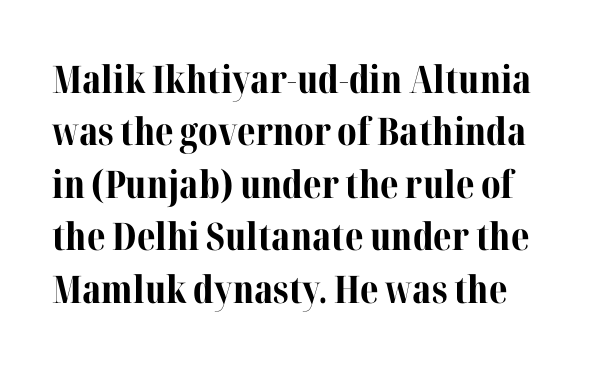
The image shows 38 px bold serif type, upright; set normal line spacing (1.38x), normal letter spacing, not underlined; medium stroke contrast and a medium x-height.
